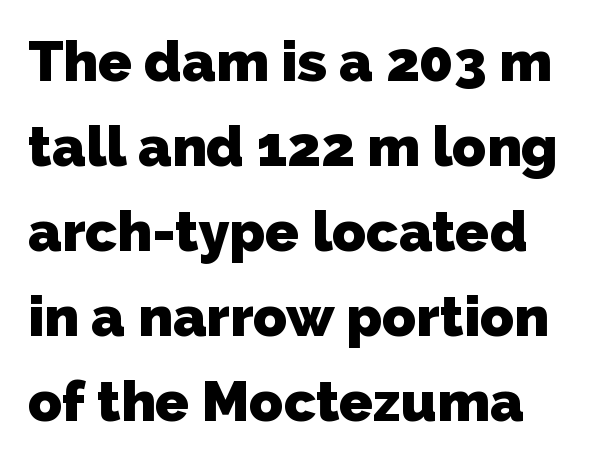
{"serif": "no", "bold": "yes", "weight": "heavy", "width": "normal", "stroke_contrast": "low", "x_height": "medium", "monospaced": "no", "underline": "no", "align": "left", "line_spacing": "normal", "line_spacing_ratio": 1.52, "letter_spacing": "normal", "letter_spacing_em": 0.0, "glyph_px": 56}
